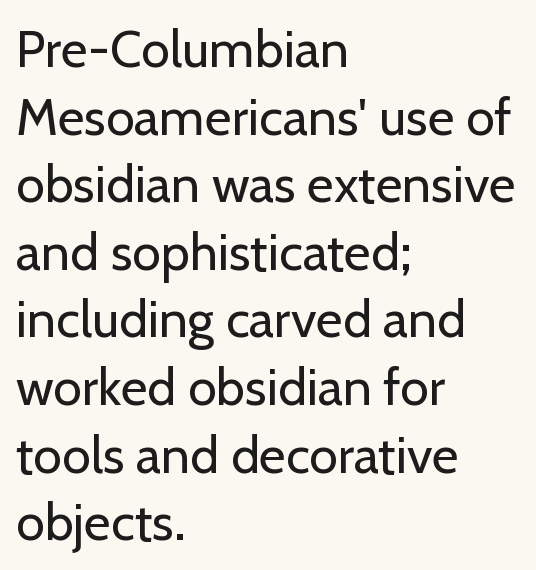
Q: Is the text bold? A: No.
Q: Is the text italic (slanted)? A: No, it is upright.
Q: Is the typeface a serif or a sans-serif typeface? A: Sans-serif.
Q: Is the text underlined? A: No.
Q: How is the paragraph aligned? A: Left-aligned.
Q: Is the spacing between letters normal or unusually wide? A: Normal.
Q: Is the spacing between lines tight, normal or loose? A: Normal.
Q: Width (condensed, normal, or wide)? A: Normal.
Q: Stroke contrast? A: Low.
Q: x-height? A: Medium.
Q: Monospaced? A: No.
